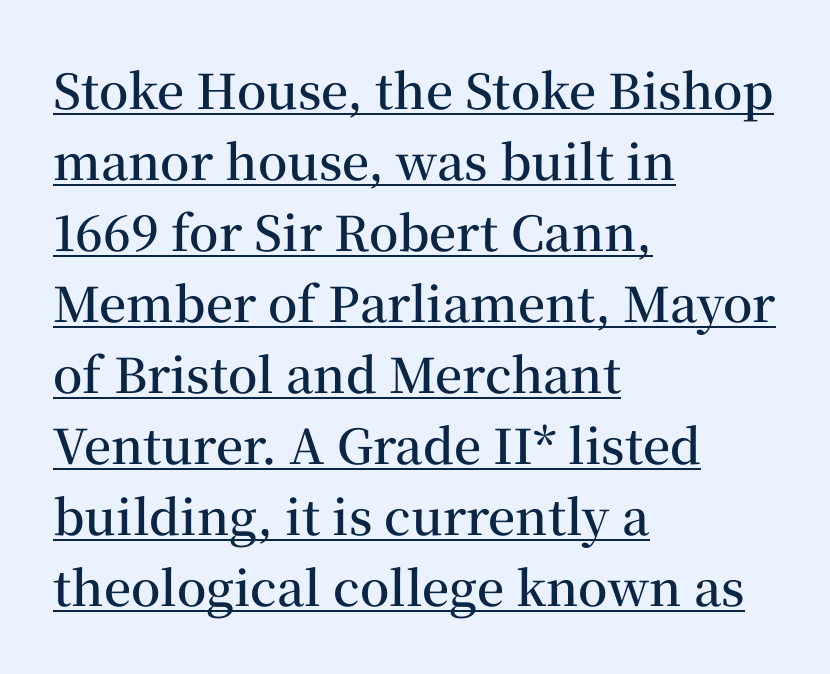
{"serif": "yes", "italic": "no", "bold": "semi", "weight": "semibold", "width": "normal", "stroke_contrast": "medium", "x_height": "medium", "monospaced": "no", "underline": "yes", "align": "left", "line_spacing": "normal", "line_spacing_ratio": 1.48, "letter_spacing": "normal", "letter_spacing_em": 0.0, "glyph_px": 48}
